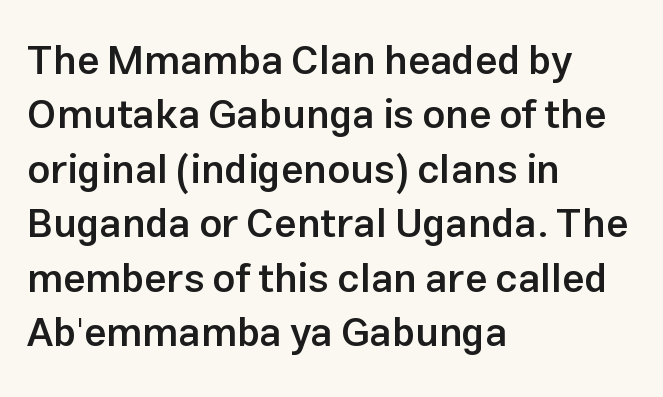
The image shows 40 px semibold sans-serif type, upright; set left-aligned, normal line spacing (1.36x), normal letter spacing, not underlined; low stroke contrast and a medium x-height.
